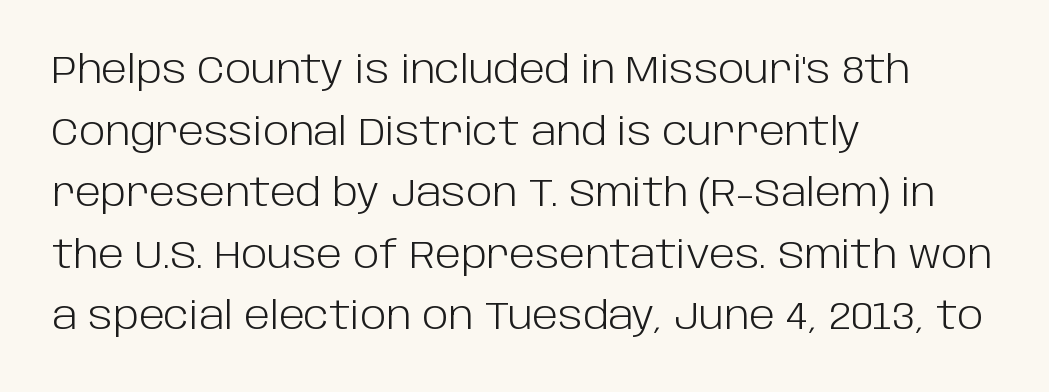
{"serif": "no", "italic": "no", "bold": "no", "weight": "light", "width": "normal", "stroke_contrast": "low", "x_height": "large", "monospaced": "no", "underline": "no", "align": "left", "line_spacing": "normal", "line_spacing_ratio": 1.58, "letter_spacing": "normal", "letter_spacing_em": 0.0, "glyph_px": 39}
